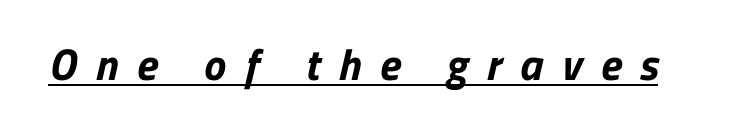
Q: Is the text bold? A: Yes.
Q: Is the typeface a serif or a sans-serif typeface? A: Sans-serif.
Q: Is the text underlined? A: Yes.
Q: Is the spacing between letters normal or unusually wide? A: Unusually wide.
Q: Width (condensed, normal, or wide)? A: Normal.
Q: Stroke contrast? A: Low.
Q: x-height? A: Medium.
Q: Monospaced? A: No.
